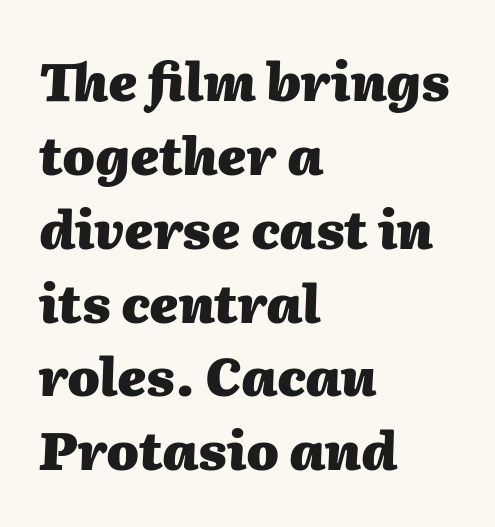
{"italic": "yes", "lean": "right", "slant_degrees": 2, "bold": "yes", "weight": "heavy", "width": "normal", "stroke_contrast": "medium", "x_height": "medium", "monospaced": "no", "underline": "no", "align": "left", "line_spacing": "normal", "line_spacing_ratio": 1.42, "letter_spacing": "normal", "letter_spacing_em": 0.0, "glyph_px": 52}
